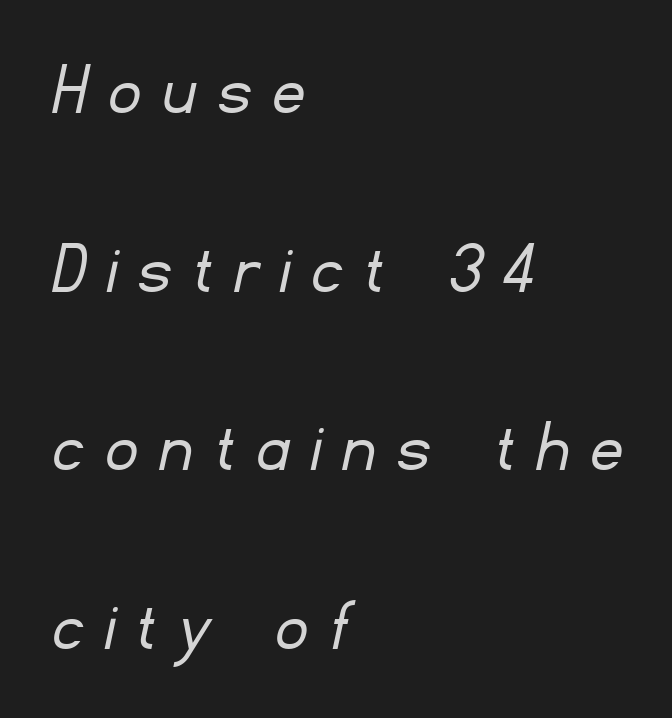
{"serif": "no", "bold": "no", "weight": "light", "width": "normal", "stroke_contrast": "low", "x_height": "small", "monospaced": "no", "underline": "no", "align": "left", "line_spacing": "loose", "line_spacing_ratio": 2.32, "letter_spacing": "wide", "letter_spacing_em": 0.3, "glyph_px": 77}
